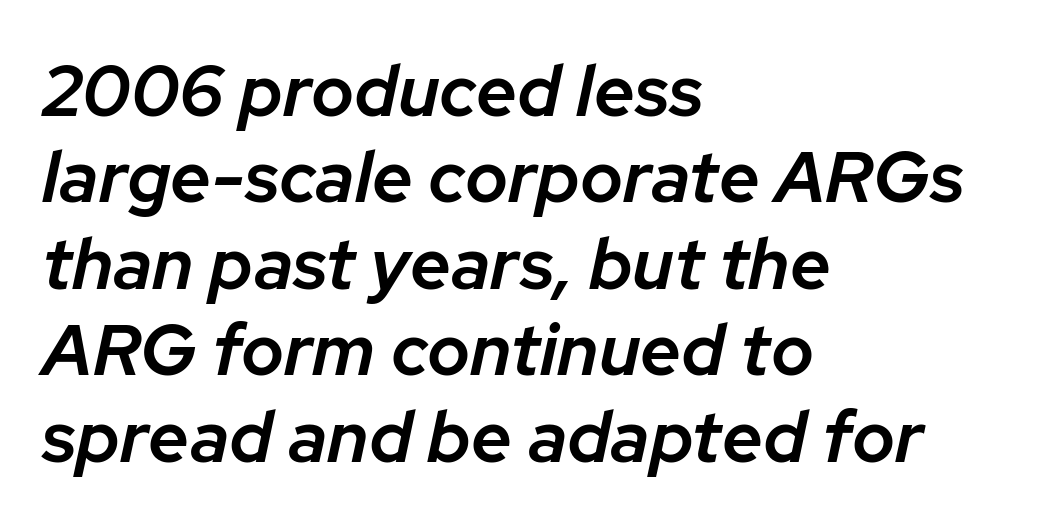
{"italic": "yes", "lean": "right", "slant_degrees": 12, "bold": "semi", "weight": "semibold", "width": "normal", "stroke_contrast": "low", "x_height": "medium", "monospaced": "no", "underline": "no", "align": "left", "line_spacing_ratio": 1.2, "letter_spacing": "normal", "letter_spacing_em": 0.0, "glyph_px": 72}
